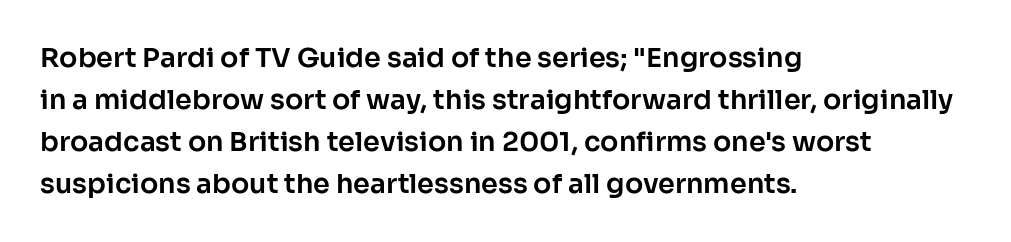
Quick note: underline off. The typesetter chose a ragged-right arrangement here. Posture: straight, roman, zero tilt. Leading: standard. Words appear dense and cohesive because spacing is normal.
